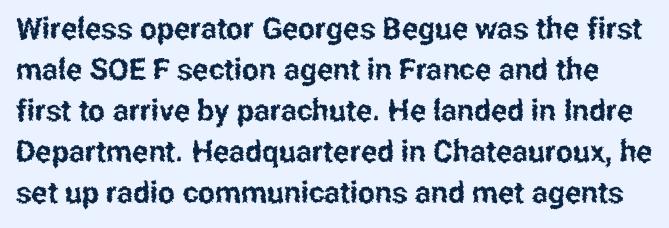
The image shows 30 px condensed sans-serif type, upright; set normal line spacing (1.37x), normal letter spacing, not underlined; low stroke contrast and a medium x-height.
